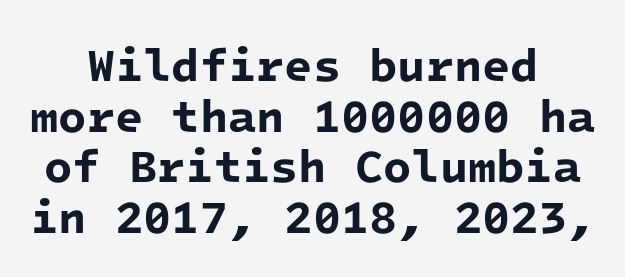
Q: Is the text bold? A: Yes.
Q: Is the typeface a serif or a sans-serif typeface? A: Sans-serif.
Q: Is the text underlined? A: No.
Q: How is the paragraph aligned? A: Centered.
Q: Is the spacing between letters normal or unusually wide? A: Normal.
Q: Is the spacing between lines tight, normal or loose? A: Tight.
Q: Width (condensed, normal, or wide)? A: Normal.
Q: Stroke contrast? A: Low.
Q: x-height? A: Medium.
Q: Monospaced? A: Yes.
